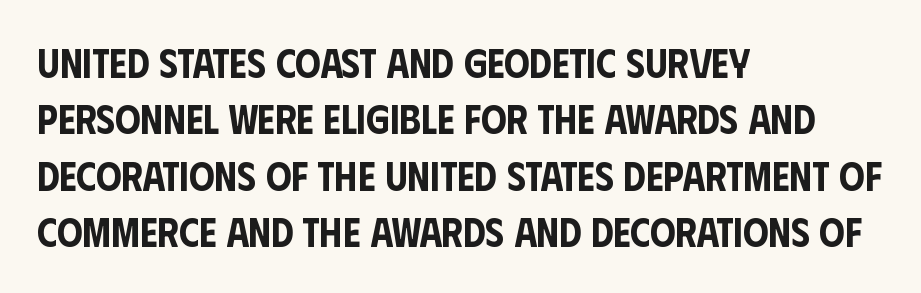
Underlining? Definitely not there. Spacing between characters is what you'd get straight out of the box. Baseline-to-baseline distance is the conventional proportion of letter height. Upright lettering throughout.
